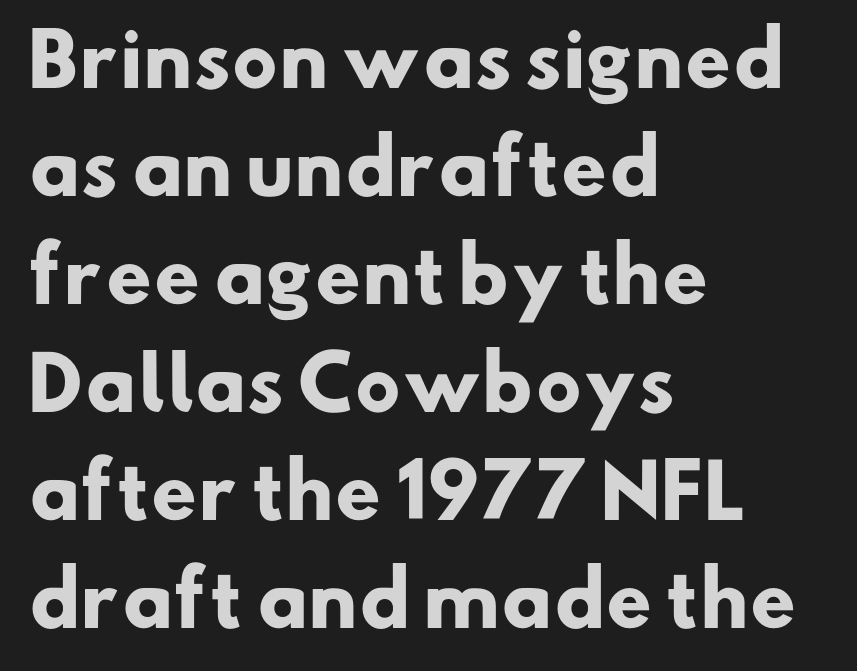
Q: Is the text bold? A: Yes.
Q: Is the typeface a serif or a sans-serif typeface? A: Sans-serif.
Q: Is the text underlined? A: No.
Q: How is the paragraph aligned? A: Left-aligned.
Q: Is the spacing between letters normal or unusually wide? A: Normal.
Q: Is the spacing between lines tight, normal or loose? A: Normal.
Q: Width (condensed, normal, or wide)? A: Normal.
Q: Stroke contrast? A: Low.
Q: x-height? A: Small.
Q: Monospaced? A: No.
